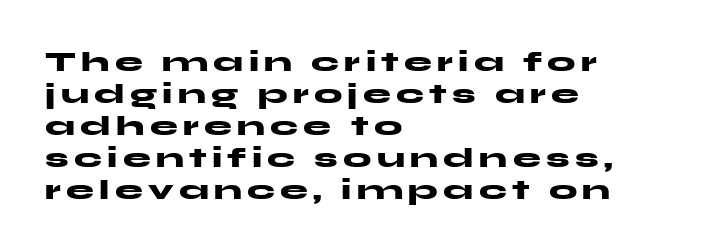
Q: Is the text bold? A: Yes.
Q: Is the text italic (slanted)? A: No, it is upright.
Q: Is the typeface a serif or a sans-serif typeface? A: Sans-serif.
Q: Is the text underlined? A: No.
Q: How is the paragraph aligned? A: Left-aligned.
Q: Is the spacing between lines tight, normal or loose? A: Tight.
Q: Width (condensed, normal, or wide)? A: Wide.
Q: Stroke contrast? A: Medium.
Q: x-height? A: Medium.
Q: Monospaced? A: No.
